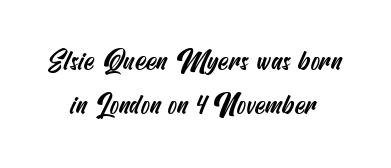
The image shows 27 px text type; set centered, normal line spacing (1.62x), normal letter spacing, not underlined.
